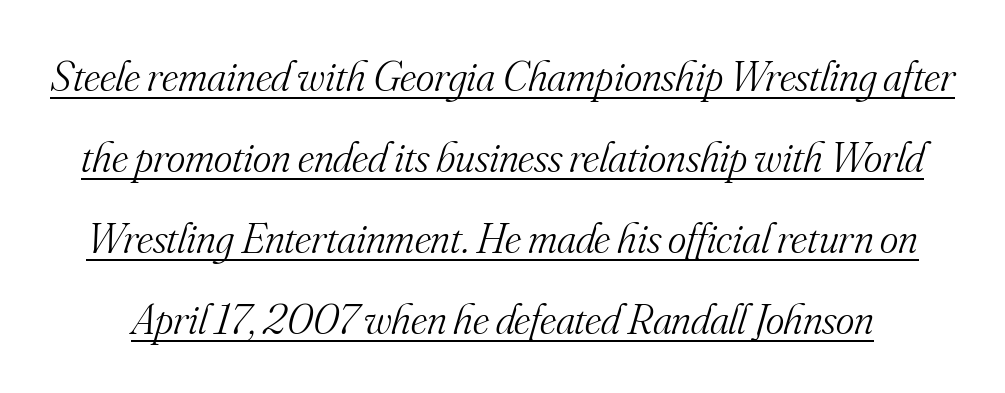
The image shows 44 px light serif type, italic (leaning right); set line spacing 1.84x, normal letter spacing, underlined; medium stroke contrast and a small x-height.
